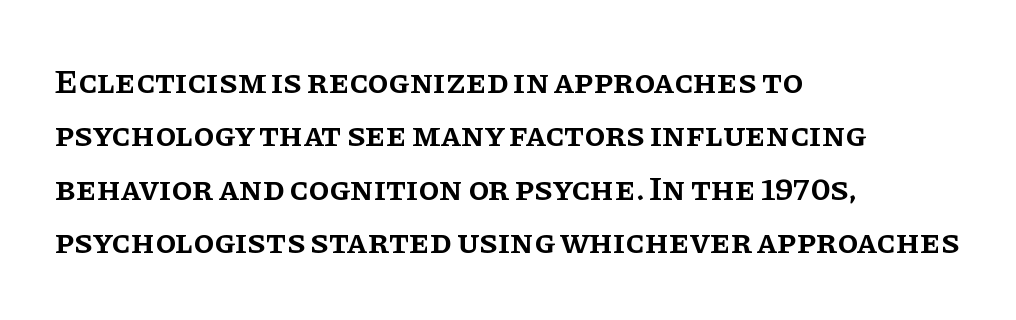
Q: Is the text bold? A: Semi-bold.
Q: Is the text italic (slanted)? A: No, it is upright.
Q: Is the typeface a serif or a sans-serif typeface? A: Serif.
Q: Is the text underlined? A: No.
Q: How is the paragraph aligned? A: Left-aligned.
Q: Is the spacing between letters normal or unusually wide? A: Normal.
Q: Is the spacing between lines tight, normal or loose? A: Normal.
Q: Width (condensed, normal, or wide)? A: Normal.
Q: Stroke contrast? A: Low.
Q: x-height? A: Large.
Q: Monospaced? A: No.
